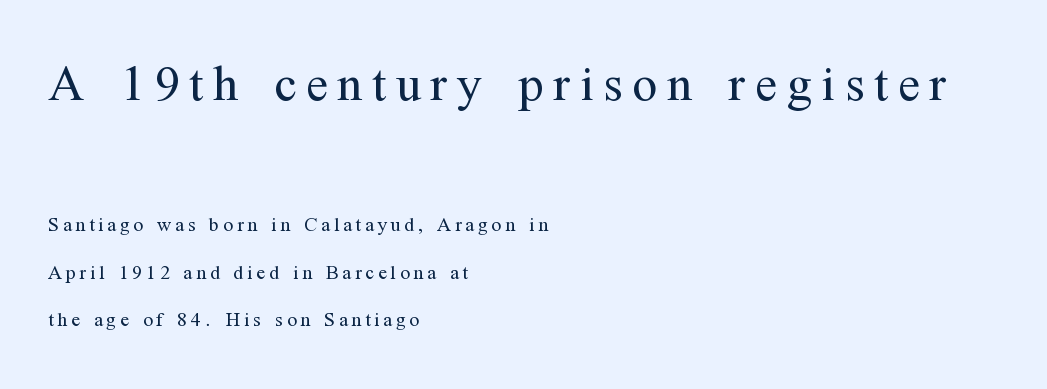
The image shows 51 px regular-weight serif type, upright; set left-aligned, loose line spacing (2.38x), not underlined; the first (top) block is 2.55x larger; medium stroke contrast and a medium x-height.
